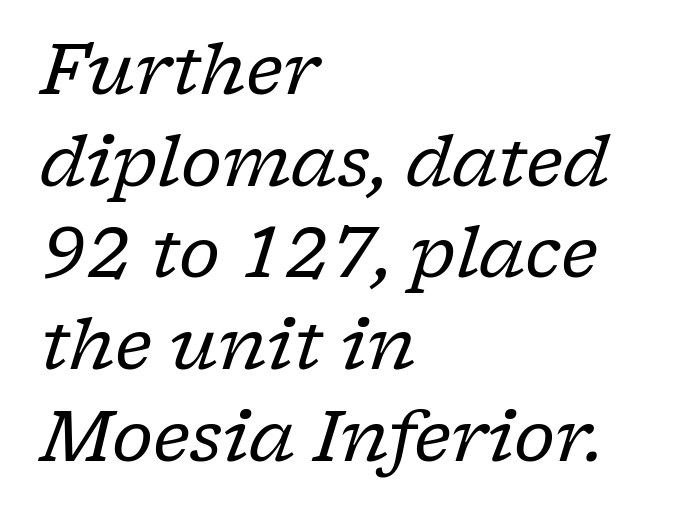
Q: Is the text bold? A: No.
Q: Is the text italic (slanted)? A: Yes, it leans right by about 17 degrees.
Q: Is the typeface a serif or a sans-serif typeface? A: Serif.
Q: Is the text underlined? A: No.
Q: How is the paragraph aligned? A: Left-aligned.
Q: Is the spacing between letters normal or unusually wide? A: Normal.
Q: Is the spacing between lines tight, normal or loose? A: Normal.
Q: Width (condensed, normal, or wide)? A: Normal.
Q: Stroke contrast? A: Low.
Q: x-height? A: Medium.
Q: Monospaced? A: No.
